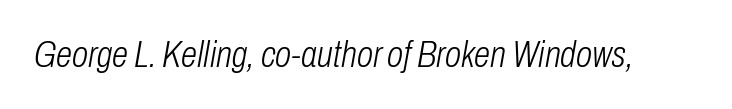
{"italic": "yes", "lean": "right", "slant_degrees": 10, "bold": "no", "weight": "light", "width": "condensed", "stroke_contrast": "low", "x_height": "medium", "monospaced": "no", "underline": "no", "letter_spacing": "normal", "letter_spacing_em": 0.0, "glyph_px": 37}
